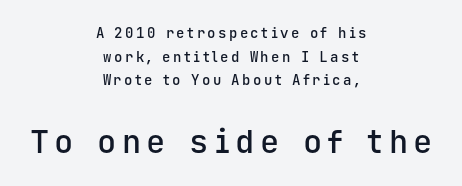
Rule under the text: the space is simply empty. The paragraph has two soft edges and a firm central axis. Caption: semibold face, moderately heavy strokes. Vertically, the passage feels balanced, rows spaced as you'd expect. The lettering holds an erect, upright posture throughout. You could count columns in this text — the font is strictly monospaced.
